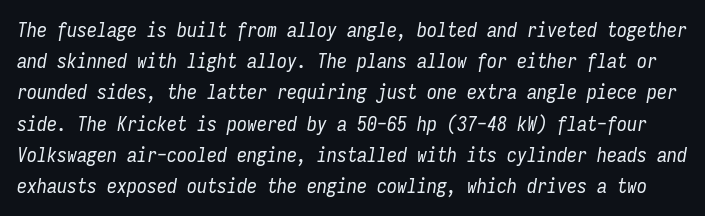
Words appear dense and cohesive because spacing is normal. The letters look calm and open, with moderate or lighter stems. The rows are spaced the way most documents space them. Emphasis-style slanted type is in use. The passage shown is not underscored anywhere.
